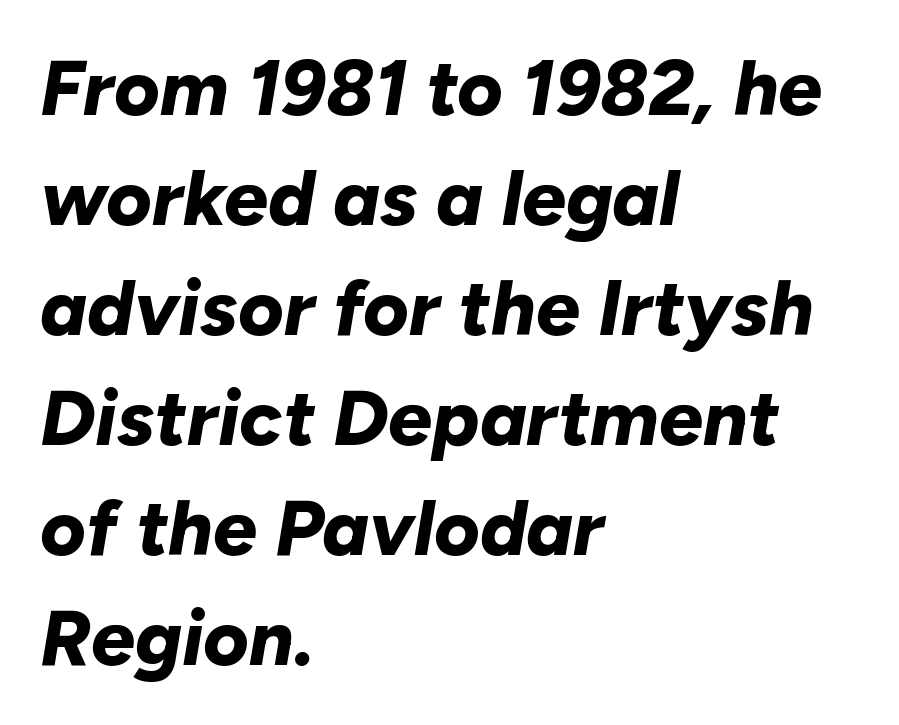
Q: Is the text bold? A: Yes.
Q: Is the text italic (slanted)? A: Yes, it leans right by about 10 degrees.
Q: Is the text underlined? A: No.
Q: How is the paragraph aligned? A: Left-aligned.
Q: Is the spacing between letters normal or unusually wide? A: Normal.
Q: Is the spacing between lines tight, normal or loose? A: Normal.
Q: Width (condensed, normal, or wide)? A: Normal.
Q: Stroke contrast? A: Low.
Q: x-height? A: Medium.
Q: Monospaced? A: No.
